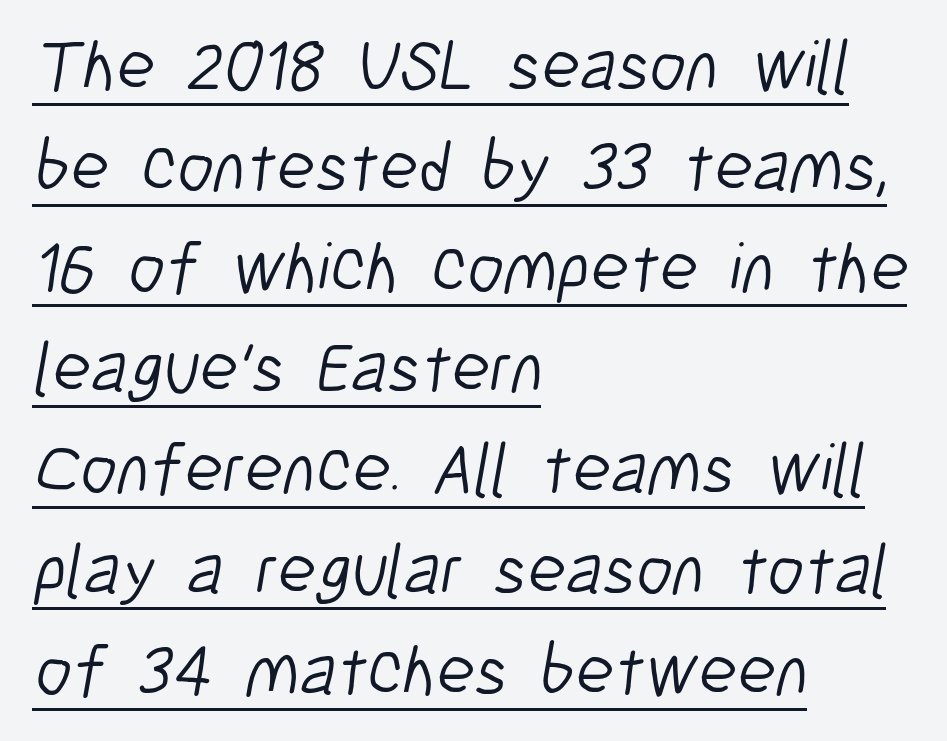
The image shows 71 px light, condensed sans-serif type; set left-aligned, normal line spacing (1.42x), normal letter spacing, underlined; low stroke contrast and a medium x-height.
